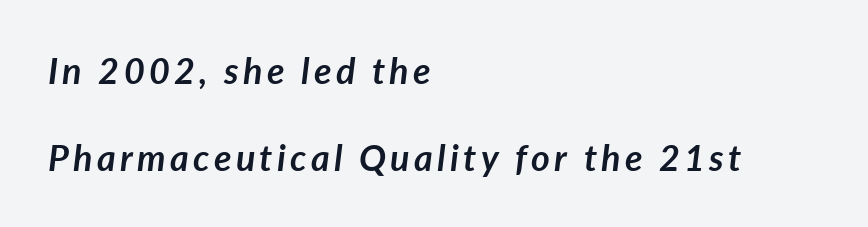
Q: Is the text bold? A: Yes.
Q: Is the text italic (slanted)? A: Yes, it leans right by about 7 degrees.
Q: Is the text underlined? A: No.
Q: How is the paragraph aligned? A: Left-aligned.
Q: Is the spacing between lines tight, normal or loose? A: Loose.
Q: Width (condensed, normal, or wide)? A: Normal.
Q: Stroke contrast? A: Low.
Q: x-height? A: Medium.
Q: Monospaced? A: No.
